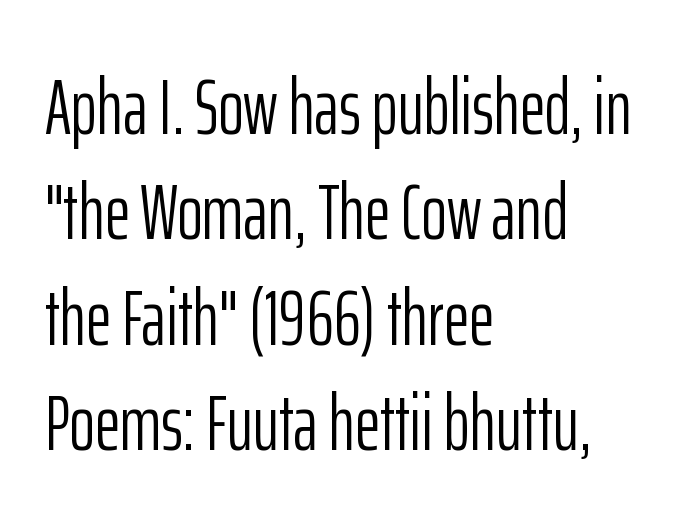
{"serif": "no", "italic": "no", "bold": "no", "weight": "light", "width": "condensed", "stroke_contrast": "low", "x_height": "medium", "monospaced": "no", "underline": "no", "align": "left", "line_spacing": "normal", "line_spacing_ratio": 1.35, "letter_spacing": "normal", "letter_spacing_em": 0.0, "glyph_px": 78}
